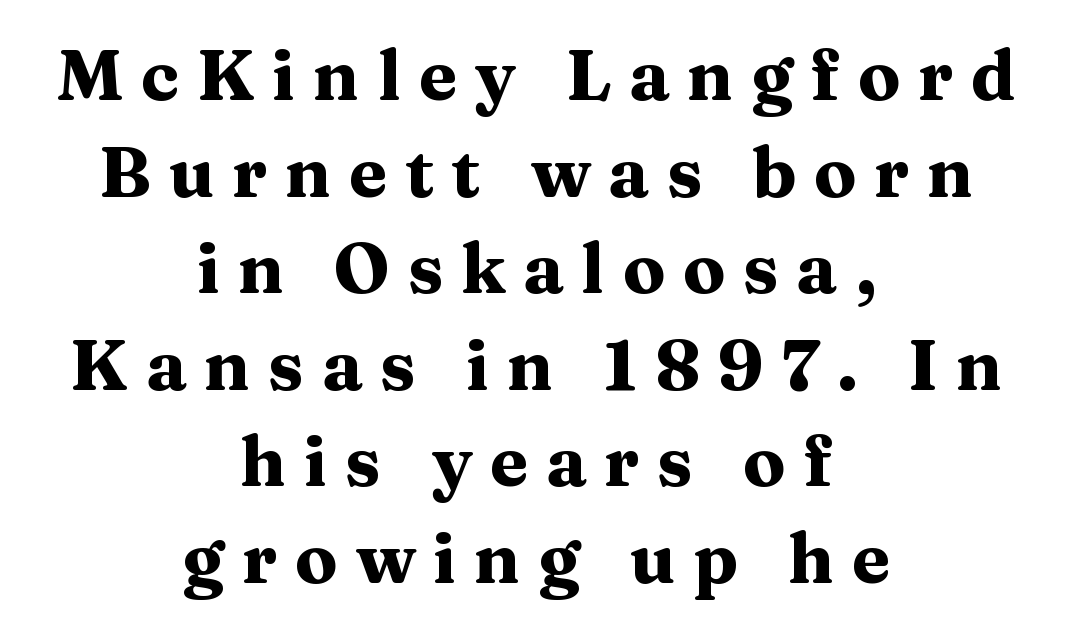
Serif or sans? Serif — the stroke terminals have little feet. Posture: straight, roman, zero tilt. The sample has been set heavy, in full bold. Horizontally, the lines are justified to the midpoint only. The face used here is proportionally spaced, like ordinary book or web type.
